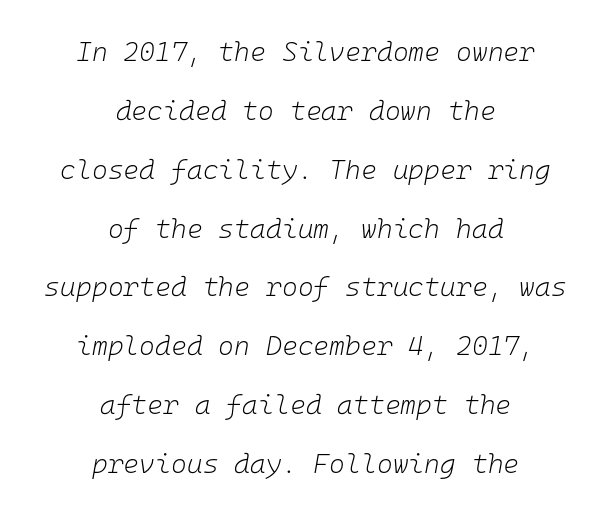
{"italic": "yes", "lean": "right", "slant_degrees": 10, "bold": "no", "underline": "no", "align": "center", "line_spacing": "loose", "line_spacing_ratio": 2.18, "letter_spacing": "normal", "letter_spacing_em": 0.0, "glyph_px": 27}
